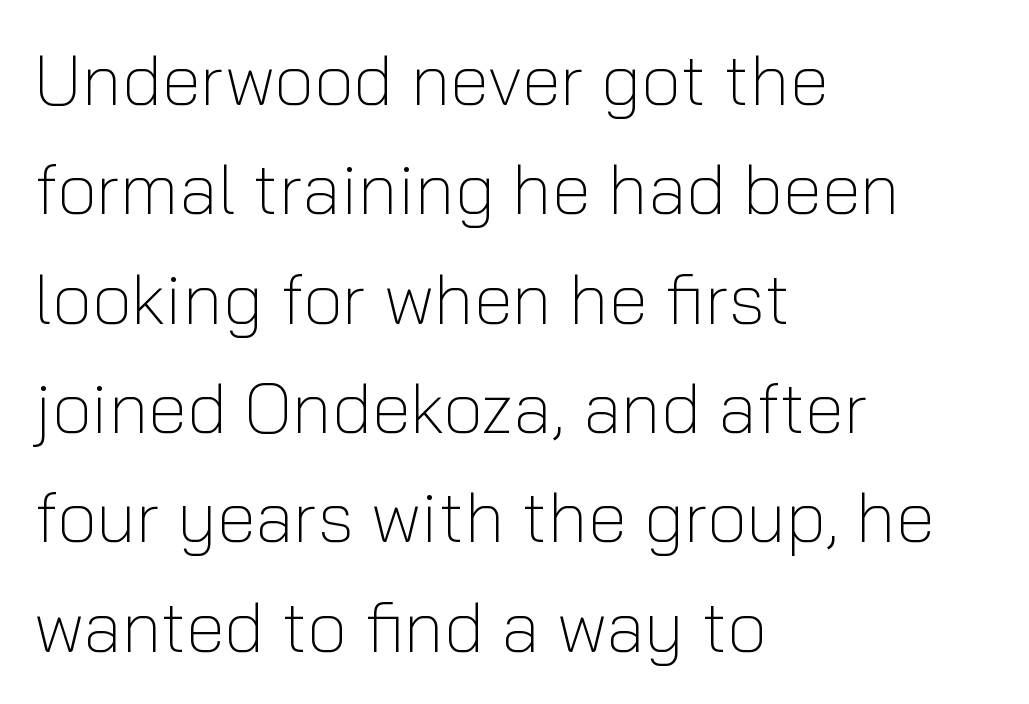
The image shows 71 px light sans-serif type, upright; set left-aligned, normal line spacing (1.54x), normal letter spacing, not underlined; low stroke contrast and a medium x-height.
